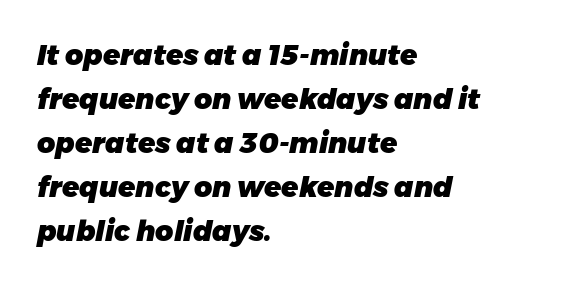
The image shows 28 px heavy type, italic (leaning right); set left-aligned, normal line spacing (1.57x), normal letter spacing, not underlined; low stroke contrast and a medium x-height.
